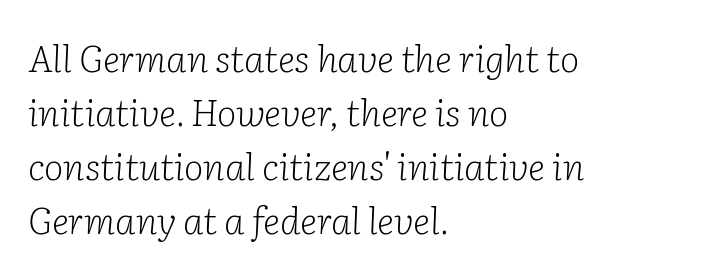
The image shows 37 px light serif type, italic (leaning right); set left-aligned, normal line spacing (1.46x), normal letter spacing, not underlined; low stroke contrast and a medium x-height.
